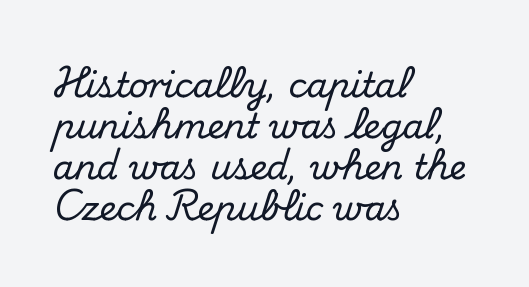
{"serif": "yes", "width": "normal", "stroke_contrast": "medium", "x_height": "small", "monospaced": "no", "underline": "no", "align": "left", "line_spacing_ratio": 1.21, "letter_spacing": "normal", "letter_spacing_em": 0.0, "glyph_px": 34}
